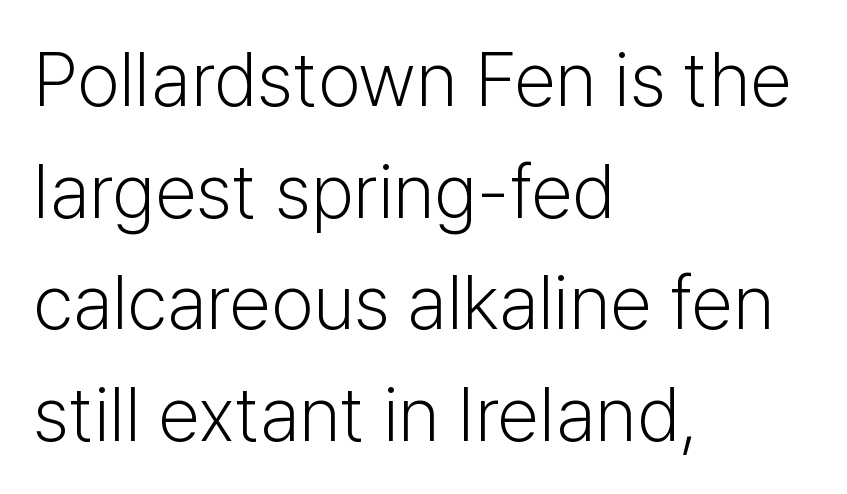
Note the varied advance widths — an 'i' is clearly narrower than an 'm'. Left-aligned paragraph, ragged on the right. Vertically, the passage feels balanced, rows spaced as you'd expect. Is this a sans? Yes — the strokes have no serifs. Decoration check: the copy has no underline.
